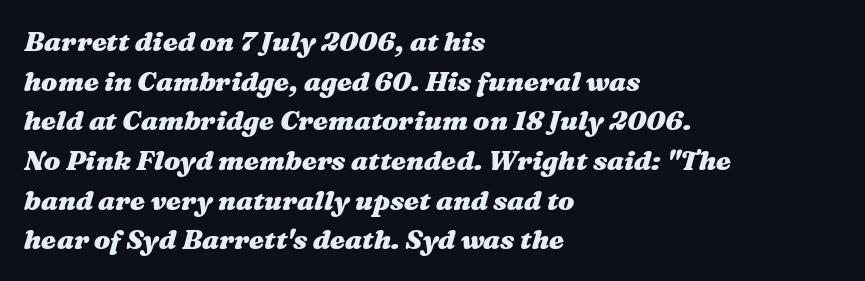
Q: Is the text bold? A: Yes.
Q: Is the text italic (slanted)? A: Yes, it leans right by about 16 degrees.
Q: Is the text underlined? A: No.
Q: How is the paragraph aligned? A: Left-aligned.
Q: Is the spacing between letters normal or unusually wide? A: Normal.
Q: Is the spacing between lines tight, normal or loose? A: Normal.
